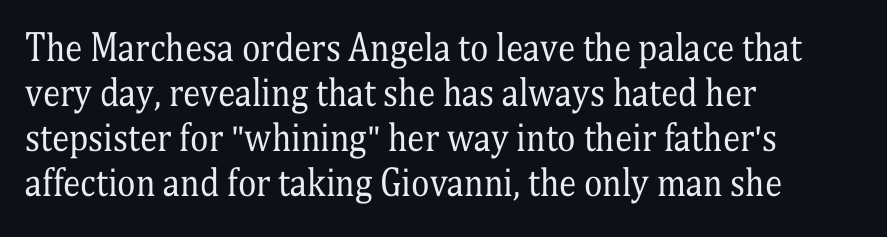
The image shows 35 px regular-weight, condensed serif type, upright; set left-aligned, normal line spacing (1.29x), normal letter spacing, not underlined; medium stroke contrast and a medium x-height.
